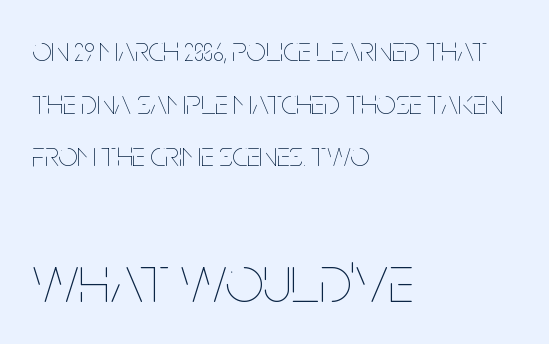
Character widths vary here, with narrow letters taking less room than wide ones. A roman cut, with each character standing at attention. The area under the type is left untouched. Bigger letters appear in the bottom chunk; the top chunk is reduced. The weight would be labelled regular, book, light, or lighter still. Rows of type keep a routine distance in the vertical direction.
